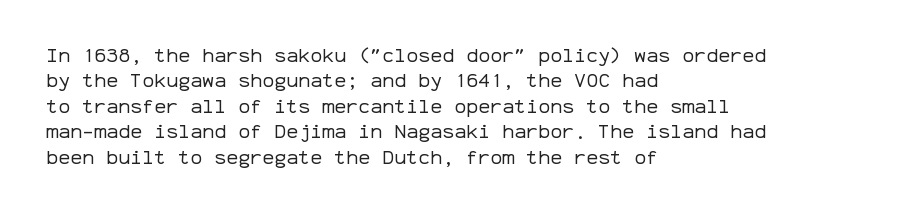
{"italic": "no", "bold": "no", "underline": "no", "align": "left", "line_spacing": "normal", "line_spacing_ratio": 1.27, "letter_spacing": "normal", "letter_spacing_em": 0.0, "glyph_px": 20}
